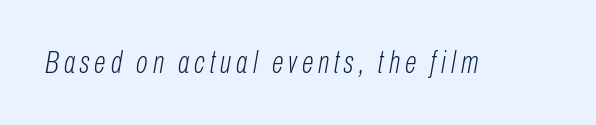
{"italic": "yes", "lean": "right", "slant_degrees": 10, "bold": "no", "weight": "light", "width": "condensed", "stroke_contrast": "low", "x_height": "medium", "monospaced": "no", "underline": "no", "glyph_px": 31}
